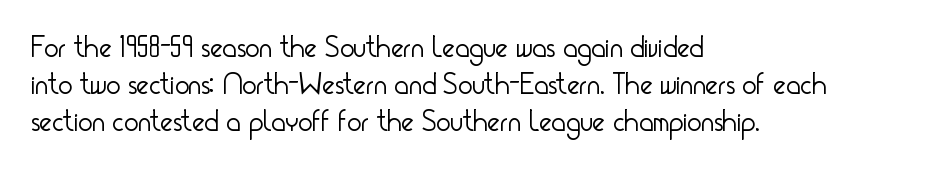
Q: Is the text bold? A: No.
Q: Is the text italic (slanted)? A: No, it is upright.
Q: Is the typeface a serif or a sans-serif typeface? A: Sans-serif.
Q: Is the text underlined? A: No.
Q: How is the paragraph aligned? A: Left-aligned.
Q: Is the spacing between letters normal or unusually wide? A: Normal.
Q: Width (condensed, normal, or wide)? A: Condensed.
Q: Stroke contrast? A: Low.
Q: x-height? A: Small.
Q: Monospaced? A: No.
